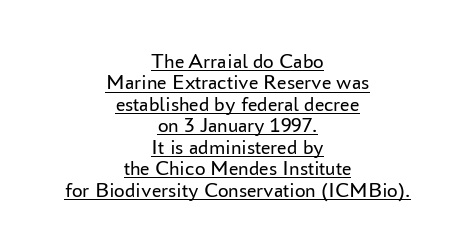
The image shows 21 px text type, upright; set centered, tight line spacing (1.02x), normal letter spacing, underlined.
